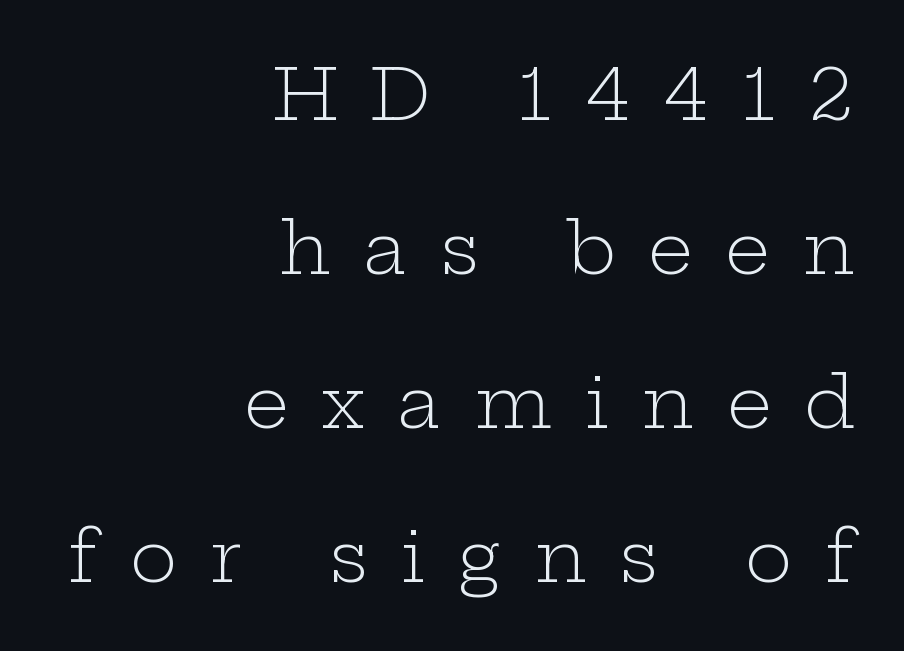
The image shows 71 px light, wide serif type, upright; set right-aligned, loose line spacing (2.17x), unusually wide letter spacing (+0.46 em), not underlined; low stroke contrast and a medium x-height.
